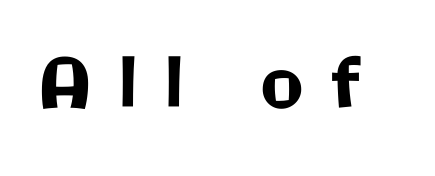
Q: Is the text italic (slanted)? A: No, it is upright.
Q: Is the typeface a serif or a sans-serif typeface? A: Sans-serif.
Q: Is the text underlined? A: No.
Q: Is the spacing between letters normal or unusually wide? A: Unusually wide.
Q: Width (condensed, normal, or wide)? A: Normal.
Q: Stroke contrast? A: Low.
Q: x-height? A: Medium.
Q: Monospaced? A: No.
